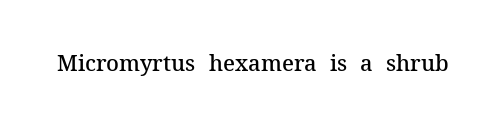
There is no visible air inserted between adjacent glyphs. The characters look somewhat weighty, a semibold short of true bold. Check the space under the baseline: it is left empty. Ascenders rise straight up at ninety degrees.
